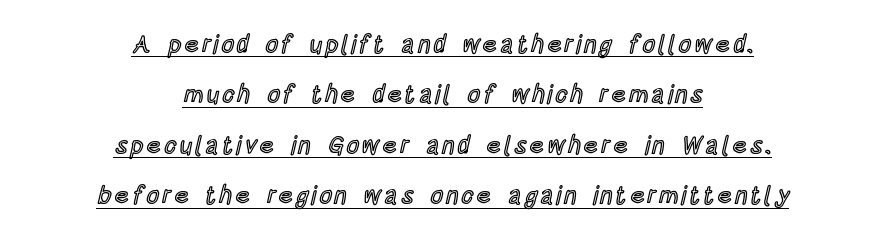
A rule runs beneath these lines of type. Notice the wide empty band between every row — that's loose leading. The lines are quadded center.
